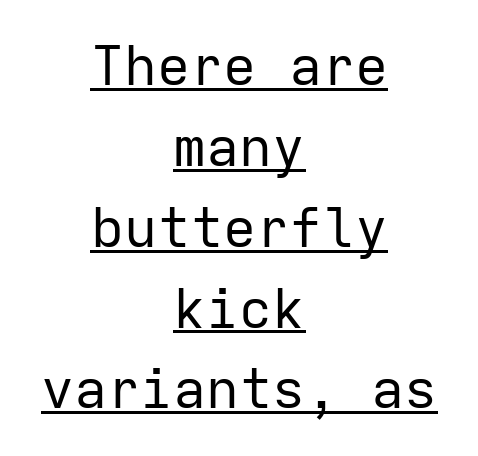
The image shows 55 px regular-weight sans-serif type, upright, monospaced; set centered, normal line spacing (1.47x), normal letter spacing, underlined; low stroke contrast and a medium x-height.
